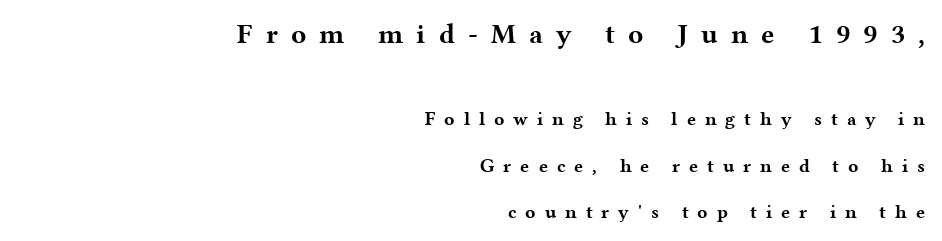
The image shows 28 px bold, wide serif type, upright; set right-aligned, loose line spacing (2.45x), unusually wide letter spacing (+0.47 em), not underlined; the first (top) block is 1.47x larger; medium stroke contrast and a medium x-height.
